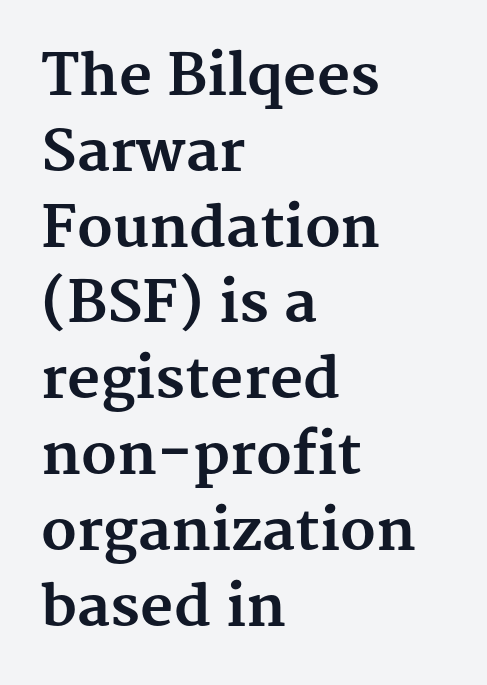
The image shows 57 px bold serif type, upright; set left-aligned, normal line spacing (1.33x), normal letter spacing, not underlined; medium stroke contrast and a medium x-height.
